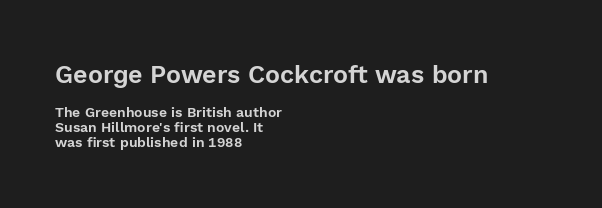
This rendering uses left alignment, leaving the right contour irregular. Characters remain perfectly vertical along every line. Top chunk: large. Bottom chunk: small. Has an underline been added? It has not. The gaps between neighbouring characters are ordinary and unremarkable.
